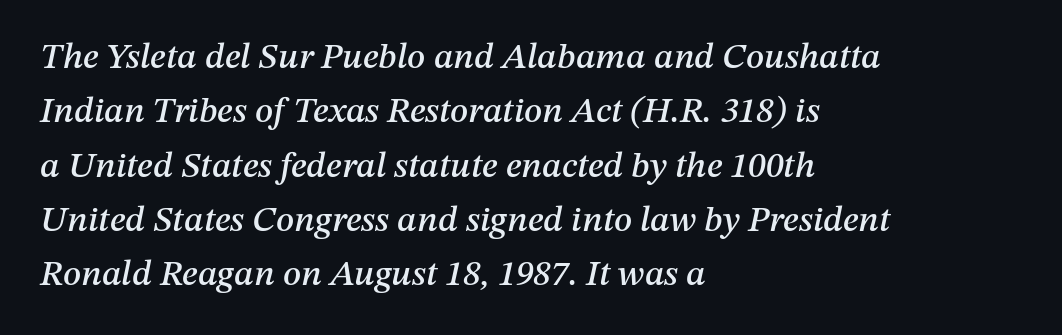
Q: Is the text italic (slanted)? A: Yes, it leans right by about 12 degrees.
Q: Is the text underlined? A: No.
Q: How is the paragraph aligned? A: Left-aligned.
Q: Is the spacing between letters normal or unusually wide? A: Normal.
Q: Is the spacing between lines tight, normal or loose? A: Normal.
Q: Width (condensed, normal, or wide)? A: Normal.
Q: Stroke contrast? A: Medium.
Q: x-height? A: Medium.
Q: Monospaced? A: No.
